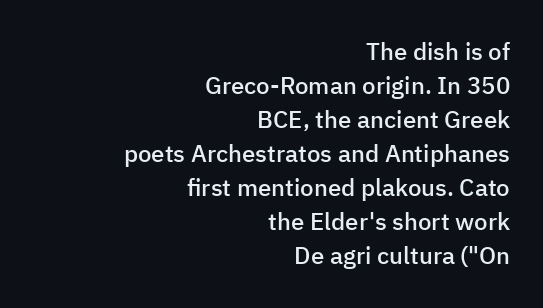
The image shows 24 px text type, upright; set right-aligned, normal line spacing (1.42x), normal letter spacing, not underlined.
